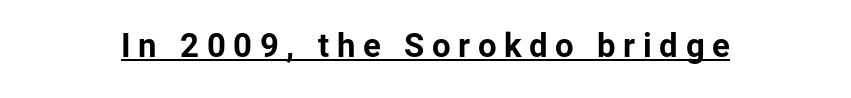
{"serif": "no", "italic": "no", "bold": "yes", "weight": "bold", "width": "normal", "stroke_contrast": "low", "x_height": "medium", "monospaced": "no", "underline": "yes", "letter_spacing": "wide", "letter_spacing_em": 0.23, "glyph_px": 33}
